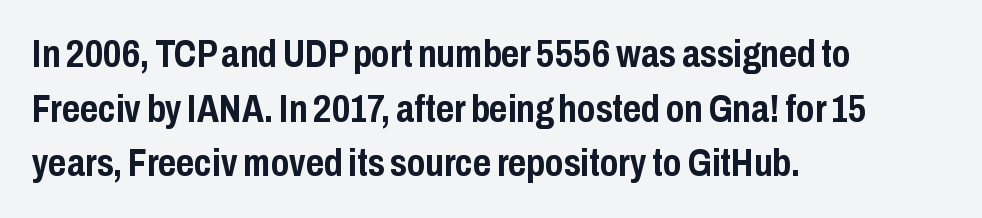
Q: Is the text bold? A: Yes.
Q: Is the text italic (slanted)? A: No, it is upright.
Q: Is the typeface a serif or a sans-serif typeface? A: Sans-serif.
Q: Is the text underlined? A: No.
Q: How is the paragraph aligned? A: Left-aligned.
Q: Is the spacing between letters normal or unusually wide? A: Normal.
Q: Is the spacing between lines tight, normal or loose? A: Normal.
Q: Width (condensed, normal, or wide)? A: Condensed.
Q: Stroke contrast? A: Low.
Q: x-height? A: Medium.
Q: Monospaced? A: No.
